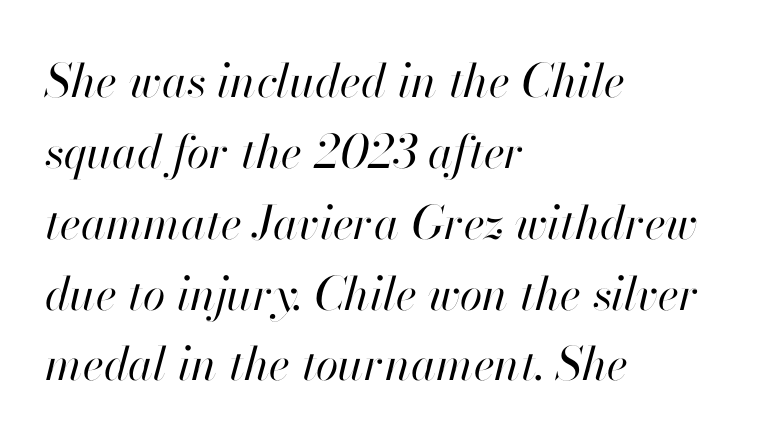
Stroke thickness stays within the range of a standard reading face or lighter. The passage shown is not underscored anywhere. This rendering uses left alignment, leaving the right contour irregular. Looks like regular typesetting: each glyph gets only the width it needs. Summary of vertical rhythm: regular, with standard interline spacing.
